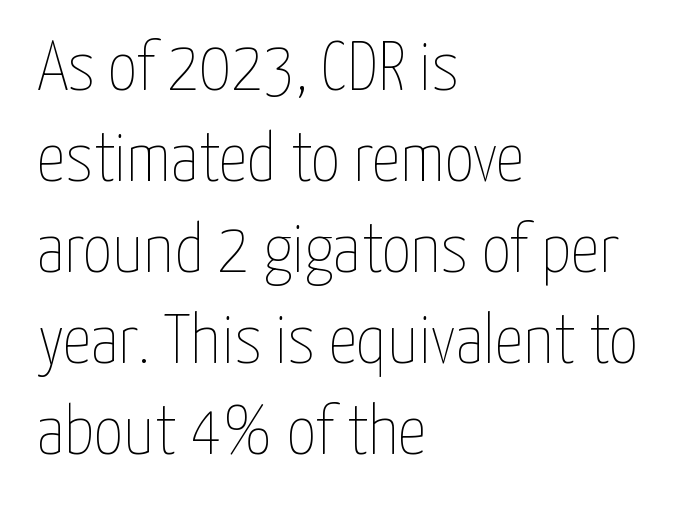
The image shows 71 px thin, condensed type, upright; set left-aligned, normal line spacing (1.28x), normal letter spacing, not underlined; low stroke contrast and a medium x-height.
